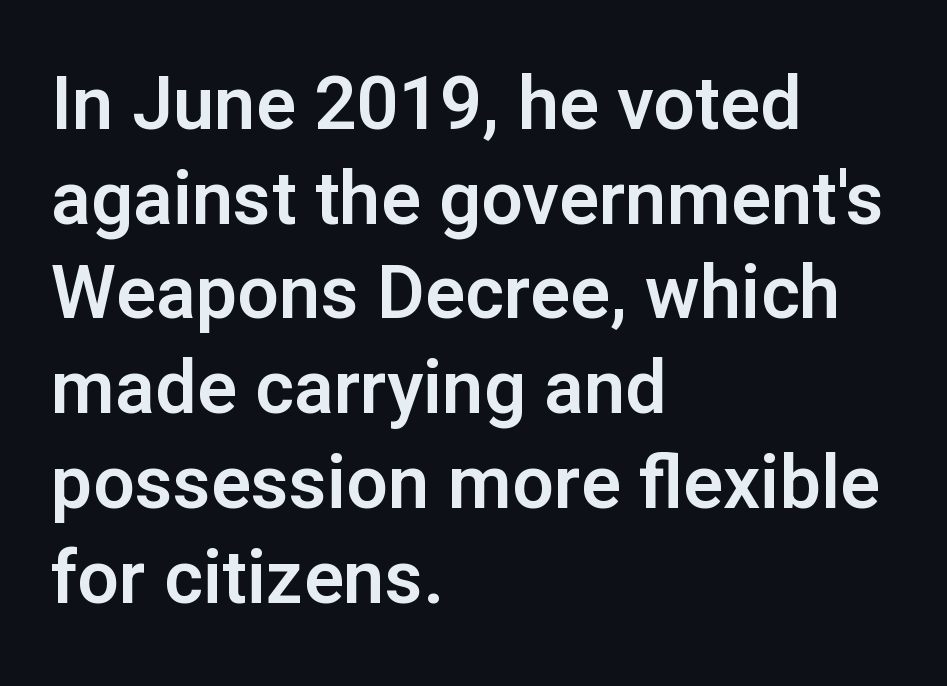
The image shows 74 px sans-serif type, upright; set left-aligned, normal line spacing (1.28x), normal letter spacing, not underlined; low stroke contrast and a medium x-height.
